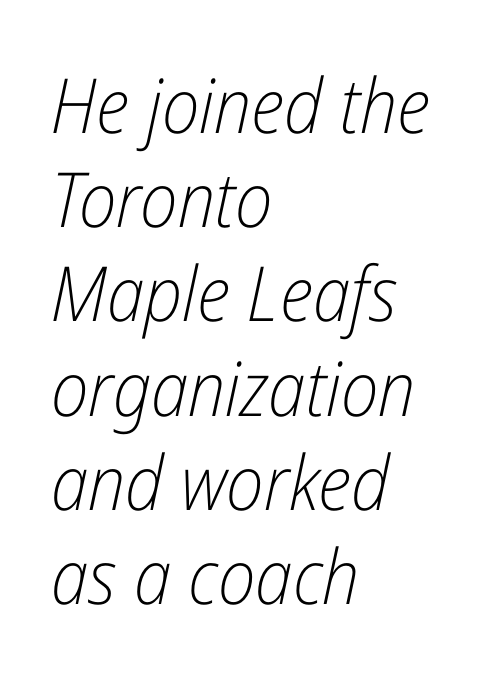
The image shows 76 px light, condensed type, italic (leaning right); set left-aligned, line spacing 1.24x, normal letter spacing, not underlined; low stroke contrast and a medium x-height.
